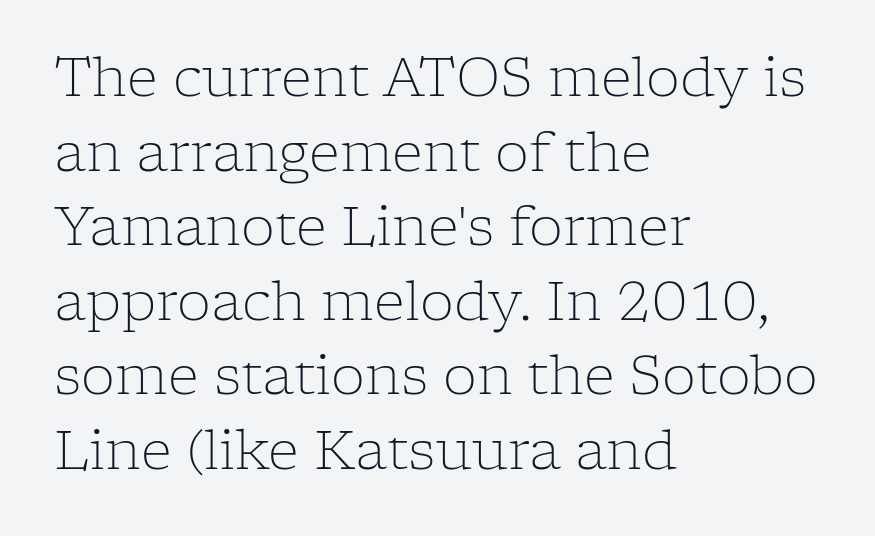
The passage shown has conventional tracking throughout. A typesetter would call this leading conventional body-copy spacing. You can tell from the footed stems that serif type was used. Do the characters align in a grid? No, the font is proportional.
